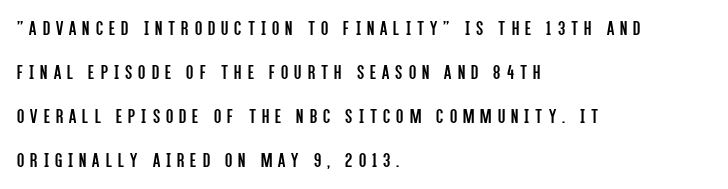
The image shows 21 px text type, upright; set left-aligned, loose line spacing (2.09x), unusually wide letter spacing (+0.29 em), not underlined.
